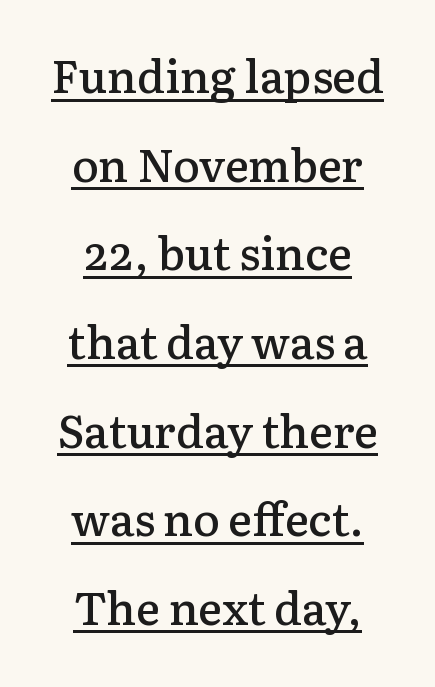
The image shows 45 px semibold serif type, upright; set loose line spacing (1.97x), normal letter spacing, underlined; low stroke contrast and a medium x-height.
